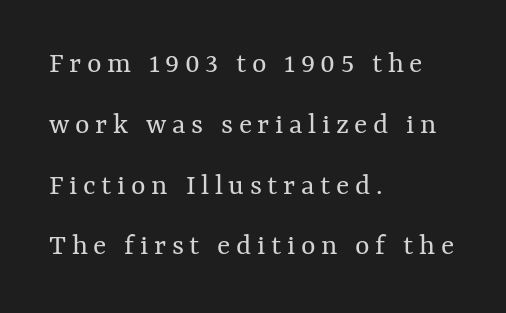
Note the varied advance widths — an 'i' is clearly narrower than an 'm'. The typography opts for an upright posture over an oblique one. Is the block centered? No — it sits flush against the left margin. These glyphs show unthickened strokes, regular width or finer.
